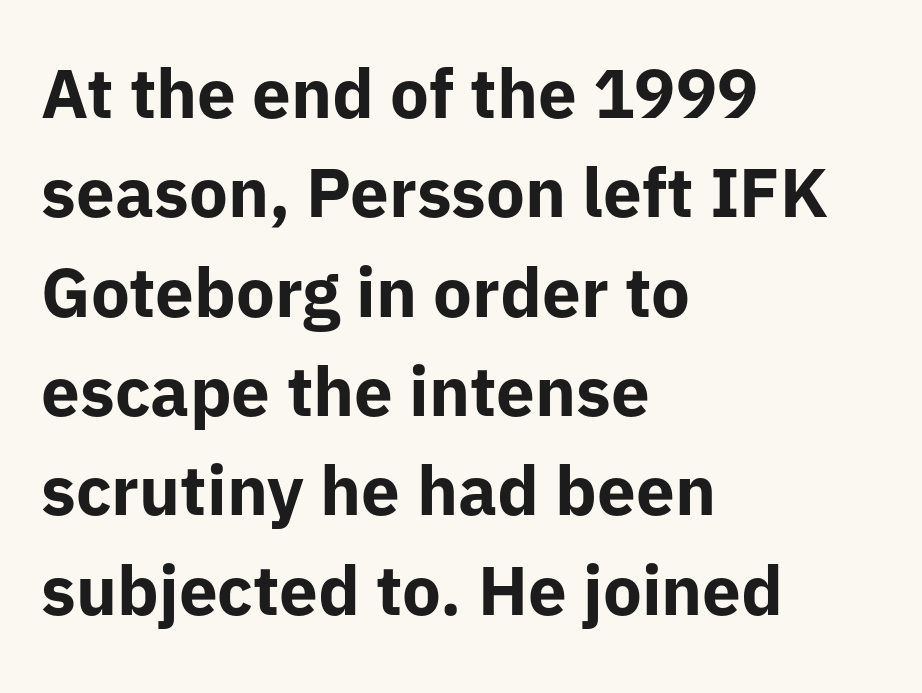
The image shows 69 px bold sans-serif type, upright; set left-aligned, normal line spacing (1.44x), normal letter spacing, not underlined; low stroke contrast and a medium x-height.
